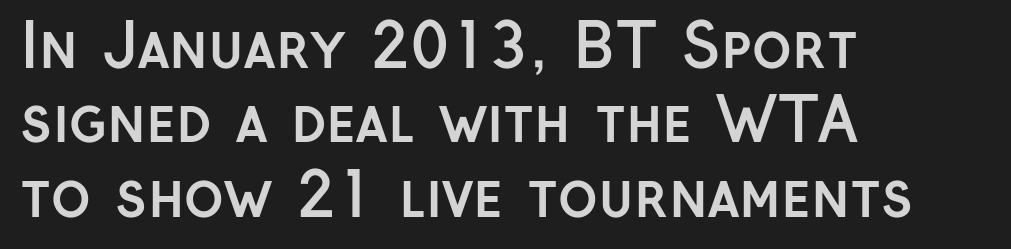
{"serif": "no", "italic": "no", "bold": "yes", "weight": "semibold", "width": "normal", "stroke_contrast": "low", "x_height": "medium", "monospaced": "no", "underline": "no", "align": "left", "line_spacing_ratio": 1.24, "letter_spacing": "normal", "letter_spacing_em": 0.0, "glyph_px": 60}
